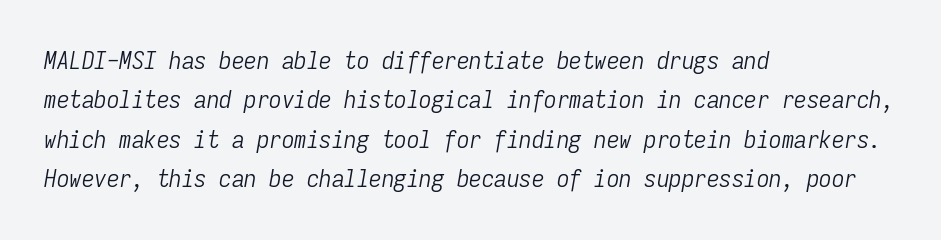
The image shows 25 px text type, italic (leaning right); set left-aligned, normal line spacing (1.58x), normal letter spacing, not underlined.
